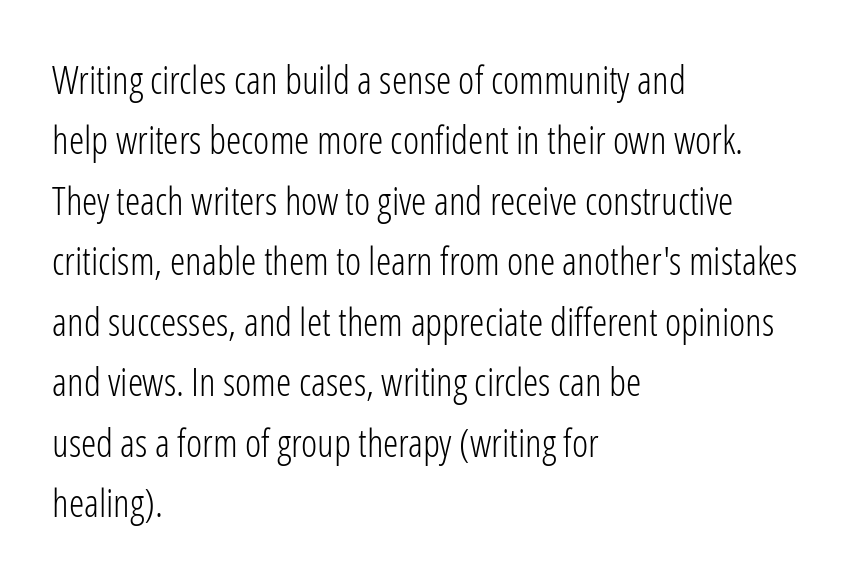
The image shows 39 px light, condensed sans-serif type, upright; set left-aligned, normal line spacing (1.55x), normal letter spacing, not underlined; low stroke contrast and a medium x-height.
